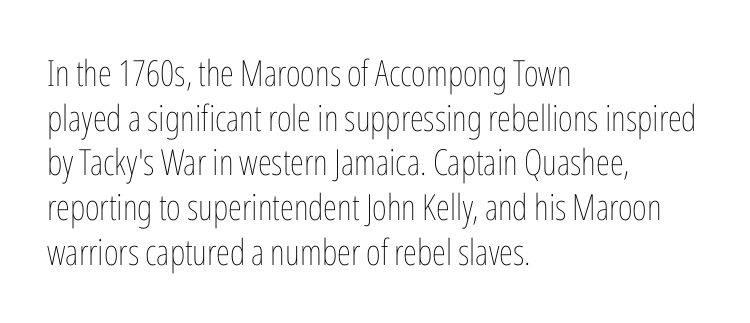
Q: Is the text bold? A: No.
Q: Is the text italic (slanted)? A: No, it is upright.
Q: Is the text underlined? A: No.
Q: How is the paragraph aligned? A: Left-aligned.
Q: Is the spacing between letters normal or unusually wide? A: Normal.
Q: Width (condensed, normal, or wide)? A: Condensed.
Q: Stroke contrast? A: Low.
Q: x-height? A: Medium.
Q: Monospaced? A: No.
